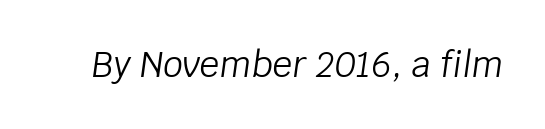
{"italic": "yes", "lean": "right", "slant_degrees": 8, "bold": "no", "weight": "light", "width": "normal", "stroke_contrast": "low", "x_height": "large", "monospaced": "no", "underline": "no", "letter_spacing": "normal", "letter_spacing_em": 0.0, "glyph_px": 35}
